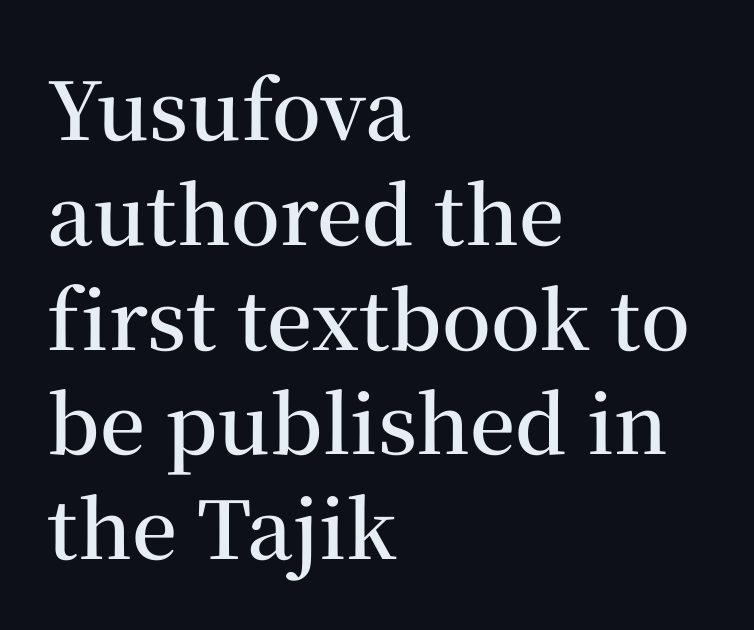
Q: Is the text bold? A: Semi-bold.
Q: Is the text italic (slanted)? A: No, it is upright.
Q: Is the typeface a serif or a sans-serif typeface? A: Serif.
Q: Is the text underlined? A: No.
Q: How is the paragraph aligned? A: Left-aligned.
Q: Is the spacing between letters normal or unusually wide? A: Normal.
Q: Is the spacing between lines tight, normal or loose? A: Normal.
Q: Width (condensed, normal, or wide)? A: Normal.
Q: Stroke contrast? A: Medium.
Q: x-height? A: Medium.
Q: Monospaced? A: No.
